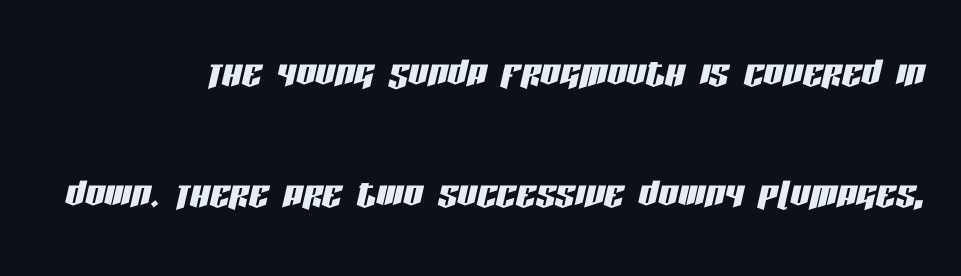
Q: Is the text italic (slanted)? A: Yes, it leans right by about 13 degrees.
Q: Is the text underlined? A: No.
Q: How is the paragraph aligned? A: Right-aligned.
Q: Is the spacing between letters normal or unusually wide? A: Normal.
Q: Is the spacing between lines tight, normal or loose? A: Loose.
Q: Width (condensed, normal, or wide)? A: Condensed.
Q: Stroke contrast? A: Low.
Q: x-height? A: Large.
Q: Monospaced? A: No.
